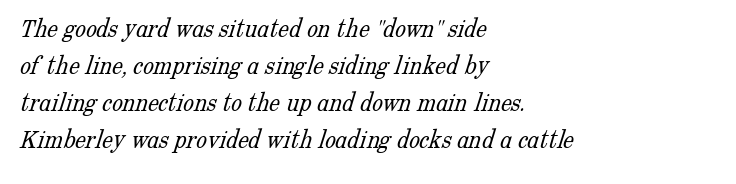
{"bold": "no", "underline": "no", "align": "left", "line_spacing": "normal", "line_spacing_ratio": 1.37, "letter_spacing": "normal", "letter_spacing_em": 0.0, "glyph_px": 27}
